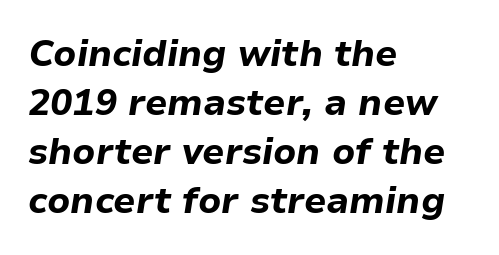
The image shows 37 px bold type, italic (leaning right); set left-aligned, normal line spacing (1.32x), normal letter spacing, not underlined; low stroke contrast and a medium x-height.
